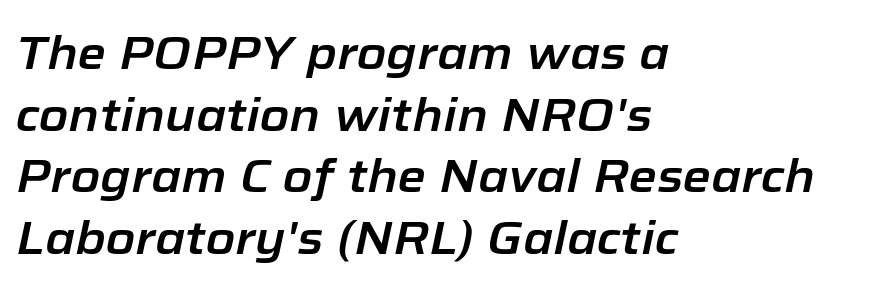
The image shows 46 px text type, italic (leaning right); set left-aligned, normal line spacing (1.34x), normal letter spacing, not underlined; low stroke contrast and a medium x-height.
